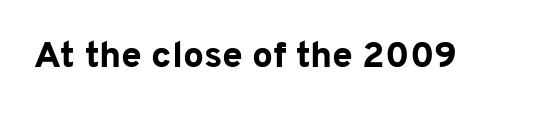
{"serif": "no", "italic": "no", "bold": "yes", "weight": "bold", "width": "normal", "stroke_contrast": "low", "x_height": "medium", "monospaced": "no", "underline": "no", "letter_spacing": "normal", "letter_spacing_em": 0.0, "glyph_px": 37}
